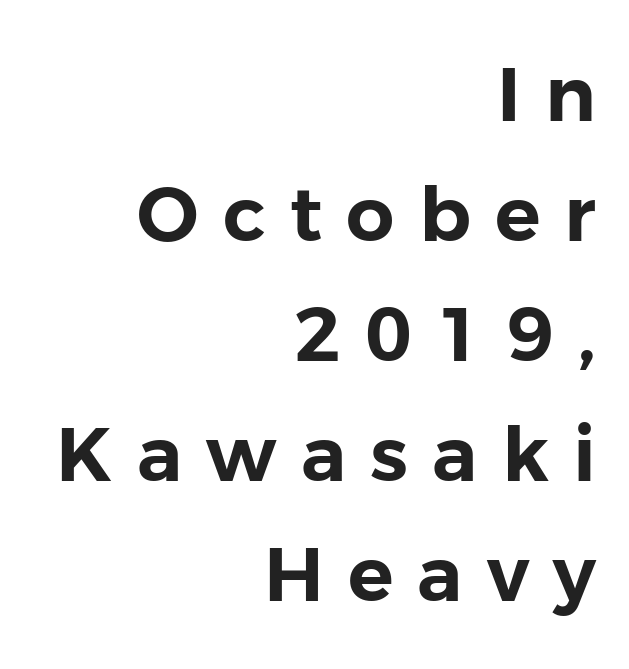
{"serif": "no", "italic": "no", "width": "normal", "stroke_contrast": "low", "x_height": "medium", "monospaced": "no", "underline": "no", "align": "right", "line_spacing": "normal", "line_spacing_ratio": 1.58, "letter_spacing": "wide", "letter_spacing_em": 0.32, "glyph_px": 76}
